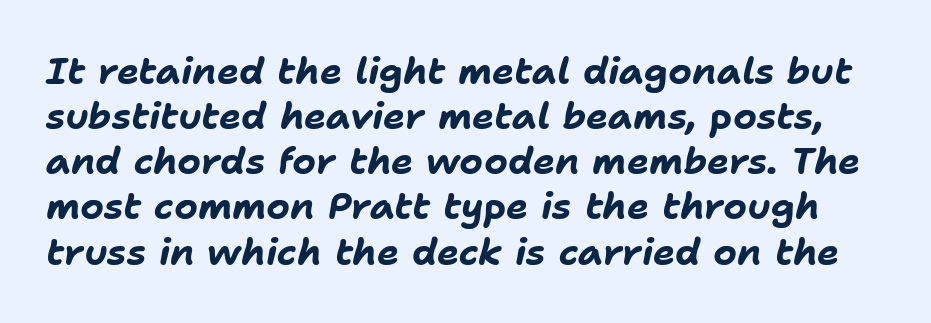
The image shows 37 px bold type, italic (leaning right); set line spacing 1.22x, normal letter spacing, not underlined; low stroke contrast and a medium x-height.
